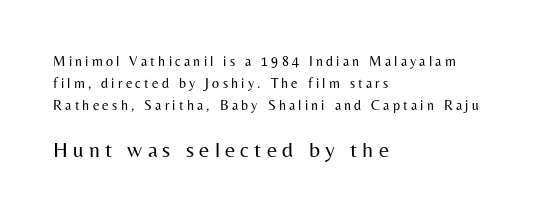
The image shows 22 px text type, upright; set left-aligned, normal line spacing (1.56x), unusually wide letter spacing (+0.23 em), not underlined; the second (bottom) block is 1.57x larger.
